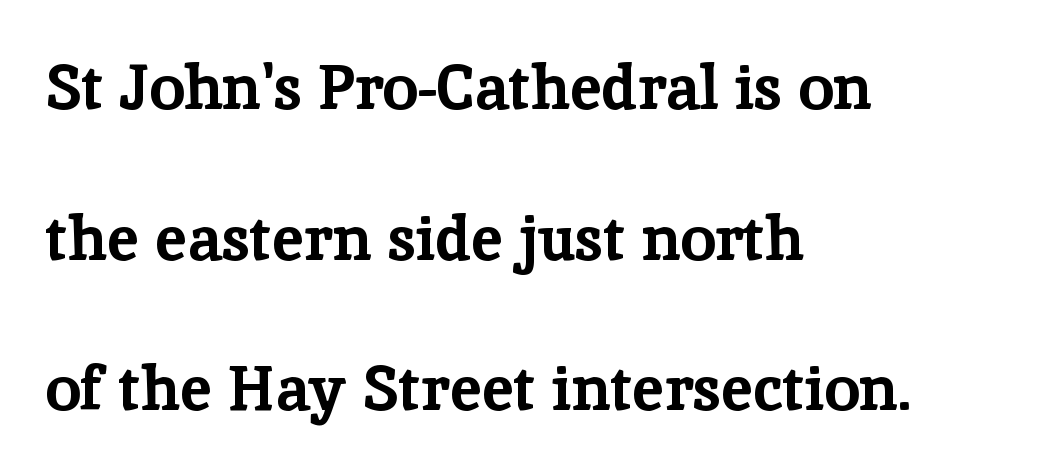
{"serif": "yes", "italic": "no", "bold": "yes", "weight": "bold", "width": "normal", "stroke_contrast": "low", "x_height": "medium", "monospaced": "no", "underline": "no", "align": "left", "line_spacing": "loose", "line_spacing_ratio": 2.39, "letter_spacing": "normal", "letter_spacing_em": 0.0, "glyph_px": 63}
